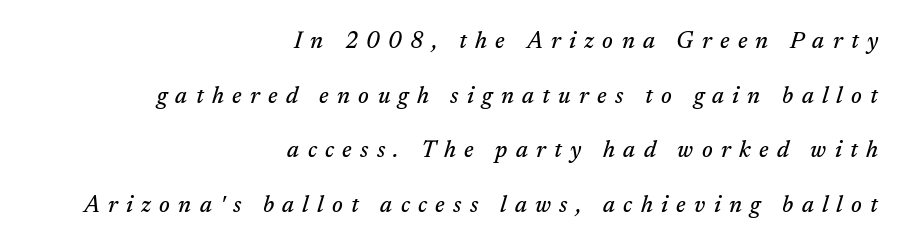
Reading down the block, your eye finds every line finishing at a fixed right position. Check the space under the baseline: it is left empty. Does the leading feel generous? Absolutely, it's lavish. Look at the tracking — it's clearly loosened, letters drifting apart.
